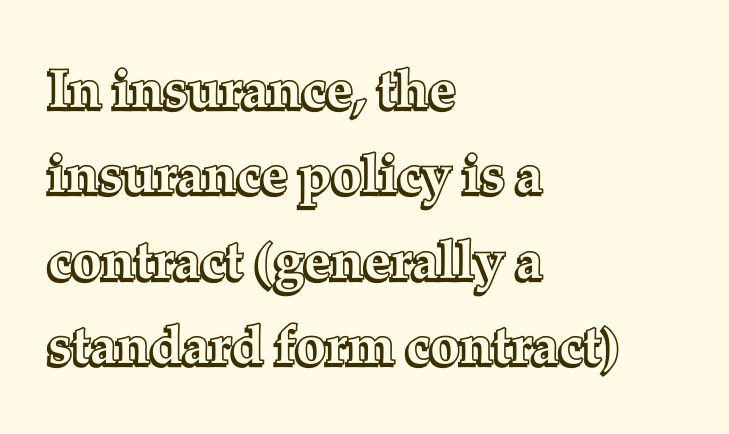
The image shows 54 px text type, upright; set left-aligned, normal line spacing (1.58x), normal letter spacing, not underlined; a medium x-height.
